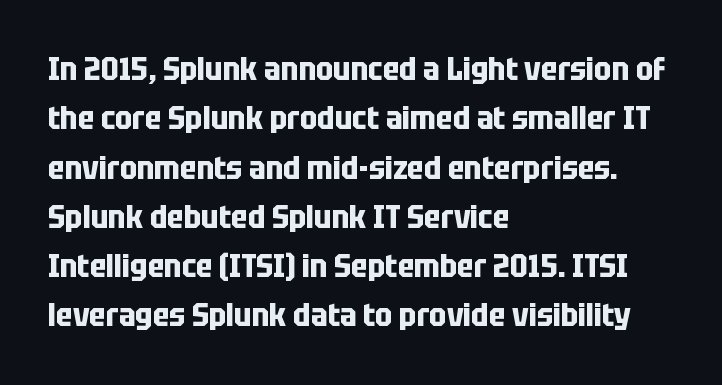
Note the varied advance widths — an 'i' is clearly narrower than an 'm'. Grotesque or geometric, the face here clearly has no serifs. Compared with typical body copy, the letter spacing here is the same. The paragraph has a hard left edge and a soft right edge. The specimen reads as upright at a glance.
